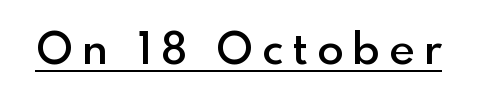
Q: Is the text bold? A: Semi-bold.
Q: Is the text italic (slanted)? A: No, it is upright.
Q: Is the typeface a serif or a sans-serif typeface? A: Sans-serif.
Q: Is the text underlined? A: Yes.
Q: Is the spacing between letters normal or unusually wide? A: Unusually wide.
Q: Width (condensed, normal, or wide)? A: Normal.
Q: x-height? A: Small.
Q: Monospaced? A: No.
